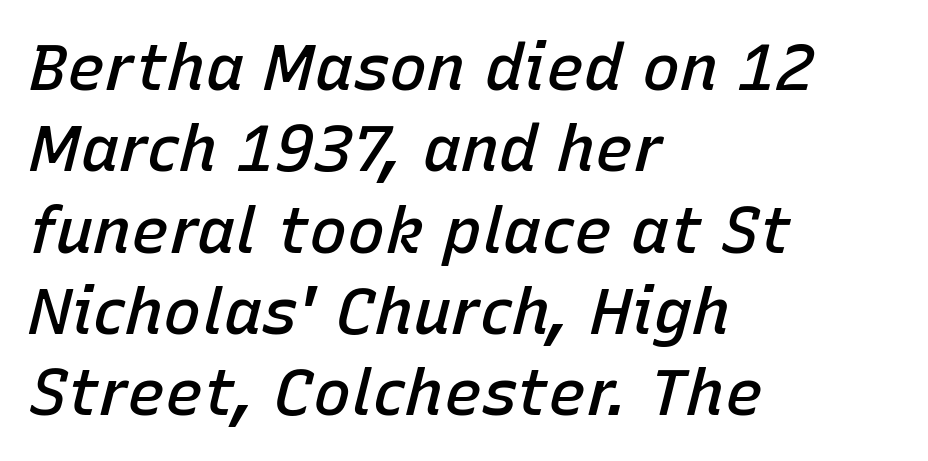
The image shows 64 px semibold type, italic (leaning right); set left-aligned, normal line spacing (1.27x), normal letter spacing, not underlined; low stroke contrast and a medium x-height.
